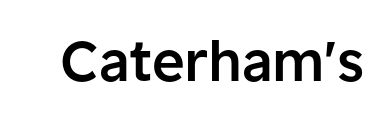
You can tell from the bare stems that sans-serif type was used. Caption: standard tracking, unaltered. Is this a fixed-width face? No — the glyphs have proportional, varying widths. Strokes here are thickened, but only to semibold level.
